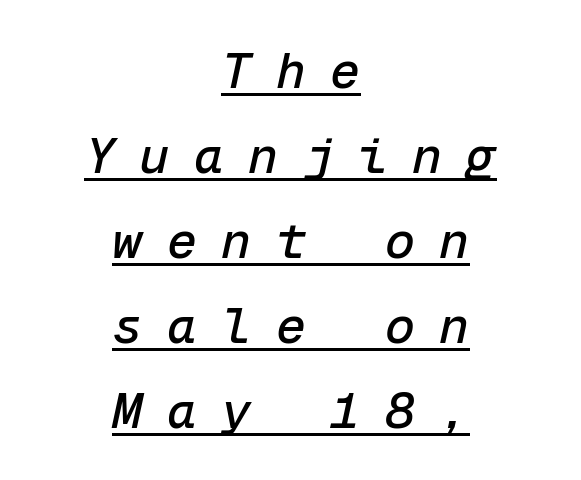
{"italic": "yes", "lean": "right", "slant_degrees": 12, "width": "normal", "stroke_contrast": "low", "x_height": "medium", "monospaced": "yes", "underline": "yes", "align": "center", "line_spacing": "normal", "line_spacing_ratio": 1.7, "letter_spacing": "wide", "letter_spacing_em": 0.49, "glyph_px": 50}
